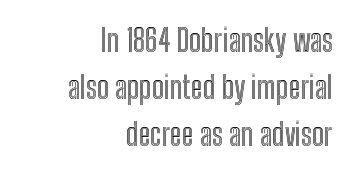
The image shows 31 px condensed type, upright; set right-aligned, normal line spacing (1.51x), normal letter spacing, not underlined; a medium x-height.
